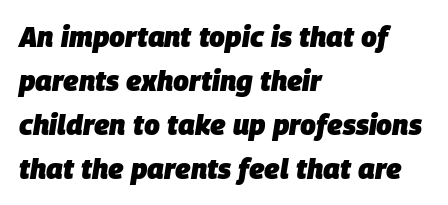
{"italic": "yes", "lean": "right", "slant_degrees": 9, "bold": "yes", "weight": "heavy", "width": "normal", "stroke_contrast": "low", "x_height": "large", "monospaced": "no", "underline": "no", "align": "left", "line_spacing": "normal", "line_spacing_ratio": 1.57, "letter_spacing": "normal", "letter_spacing_em": 0.0, "glyph_px": 28}
